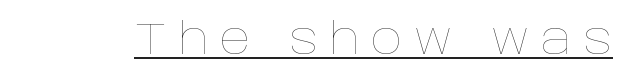
{"italic": "no", "bold": "no", "weight": "thin", "width": "normal", "stroke_contrast": "low", "x_height": "large", "monospaced": "no", "underline": "yes", "letter_spacing": "wide", "letter_spacing_em": 0.28, "glyph_px": 43}
